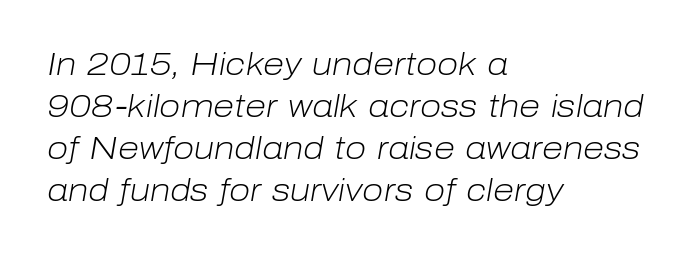
{"italic": "yes", "lean": "right", "slant_degrees": 10, "bold": "no", "weight": "light", "width": "normal", "stroke_contrast": "low", "x_height": "medium", "monospaced": "no", "underline": "no", "align": "left", "line_spacing": "normal", "line_spacing_ratio": 1.35, "letter_spacing": "normal", "letter_spacing_em": 0.0, "glyph_px": 31}
